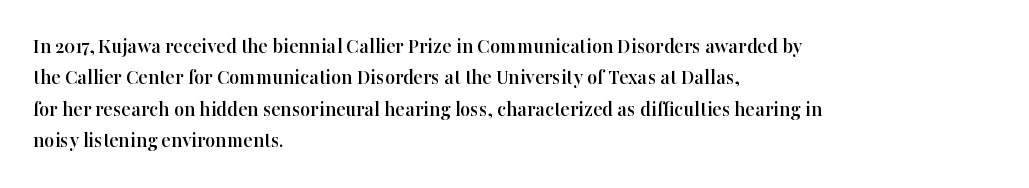
Quick note: underline off. Interline gaps are of average width in this sample. Notice how the stems are strictly vertical — no italics here. How are the letters spaced? Ordinarily, with no added tracking. The lines are quadded left.
